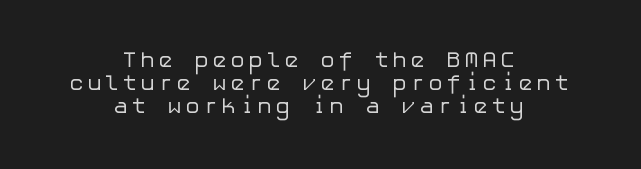
{"italic": "no", "bold": "no", "underline": "no", "align": "center", "line_spacing": "tight", "line_spacing_ratio": 1.04, "glyph_px": 22}
